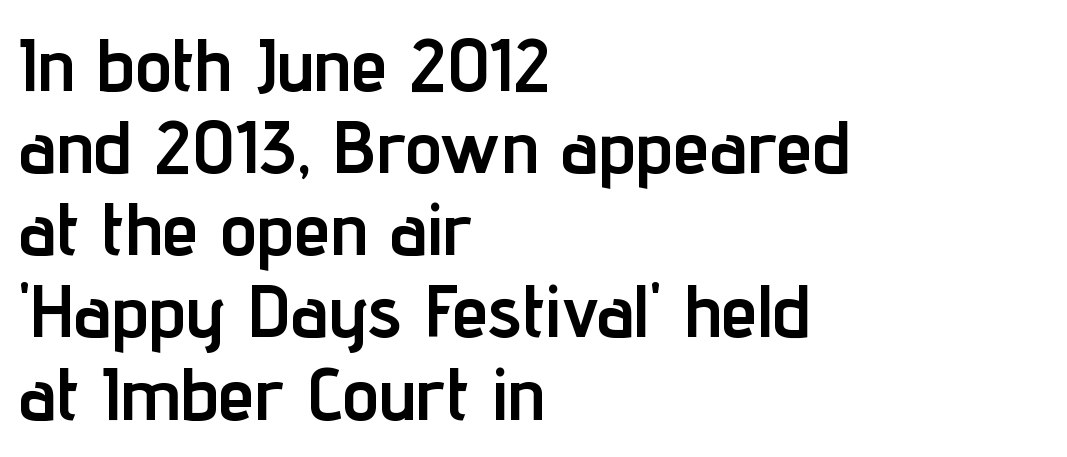
Its strokes are broad and dark, the hallmark of bold type. Tightly led — the rows are bunched. The lines are quadded left. This is sans-serif lettering, the kind often seen on screens and signage. Do the characters align in a grid? No, the font is proportional. Students, note that the glyphs here touch the page at normal intervals.
